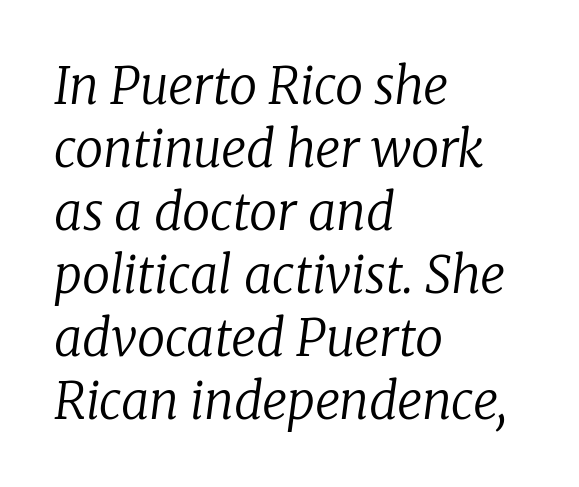
The image shows 50 px regular-weight serif type, italic (leaning right); set left-aligned, normal line spacing (1.26x), normal letter spacing, not underlined; low stroke contrast and a medium x-height.
